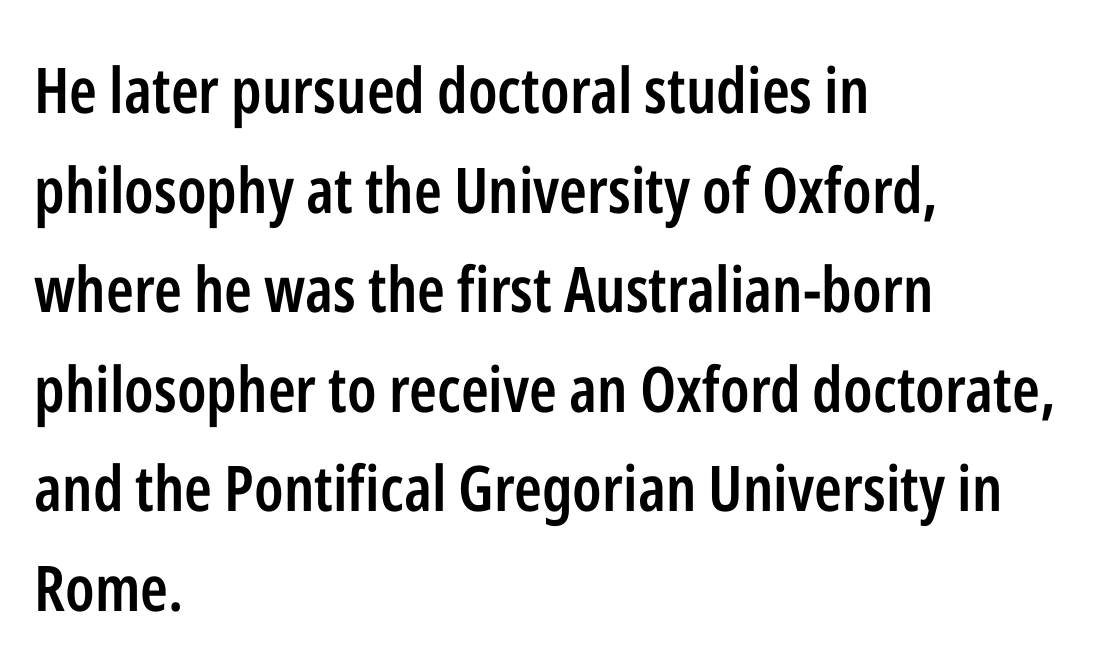
Q: Is the text bold? A: Semi-bold.
Q: Is the text italic (slanted)? A: No, it is upright.
Q: Is the typeface a serif or a sans-serif typeface? A: Sans-serif.
Q: Is the text underlined? A: No.
Q: How is the paragraph aligned? A: Left-aligned.
Q: Is the spacing between letters normal or unusually wide? A: Normal.
Q: Is the spacing between lines tight, normal or loose? A: Normal.
Q: Width (condensed, normal, or wide)? A: Condensed.
Q: Stroke contrast? A: Low.
Q: x-height? A: Medium.
Q: Monospaced? A: No.
